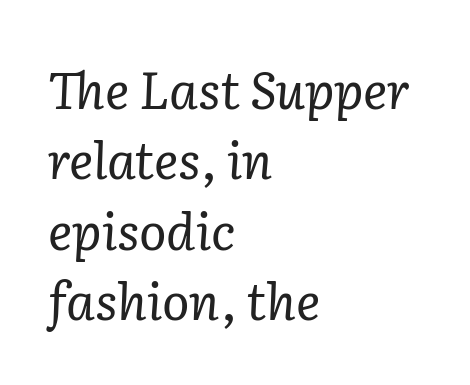
Q: Is the text bold? A: No.
Q: Is the text italic (slanted)? A: Yes, it leans right by about 2 degrees.
Q: Is the typeface a serif or a sans-serif typeface? A: Serif.
Q: Is the text underlined? A: No.
Q: How is the paragraph aligned? A: Left-aligned.
Q: Is the spacing between letters normal or unusually wide? A: Normal.
Q: Is the spacing between lines tight, normal or loose? A: Normal.
Q: Width (condensed, normal, or wide)? A: Normal.
Q: Stroke contrast? A: Low.
Q: x-height? A: Medium.
Q: Monospaced? A: No.
